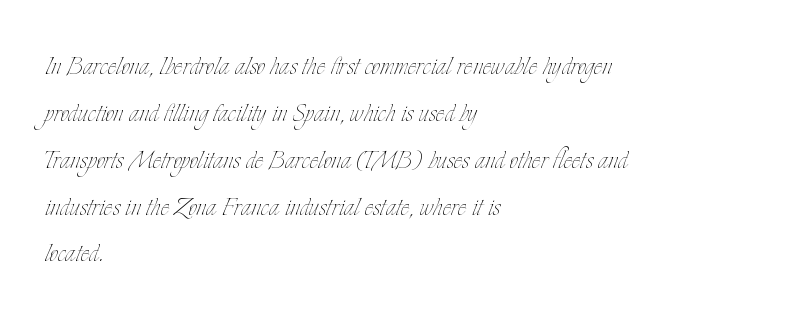
The image shows 33 px thin, condensed type; set left-aligned, normal line spacing (1.42x), normal letter spacing, not underlined; low stroke contrast and a small x-height.
